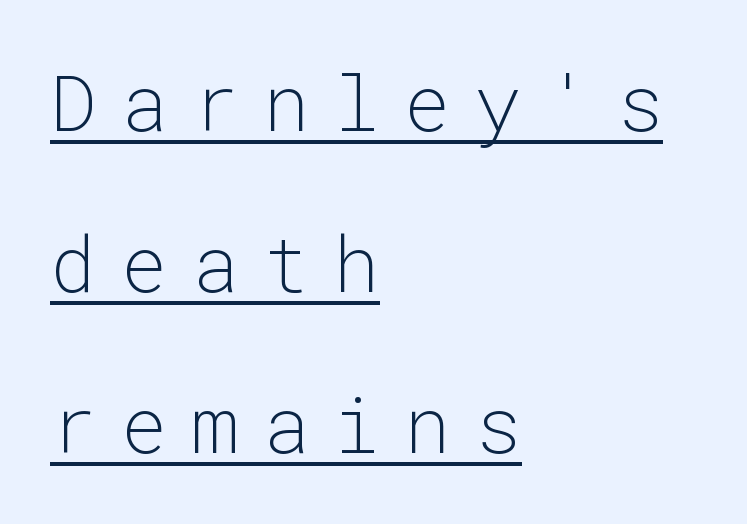
Q: Is the text bold? A: No.
Q: Is the text italic (slanted)? A: No, it is upright.
Q: Is the typeface a serif or a sans-serif typeface? A: Sans-serif.
Q: Is the text underlined? A: Yes.
Q: How is the paragraph aligned? A: Left-aligned.
Q: Is the spacing between letters normal or unusually wide? A: Unusually wide.
Q: Is the spacing between lines tight, normal or loose? A: Loose.
Q: Width (condensed, normal, or wide)? A: Normal.
Q: Stroke contrast? A: Low.
Q: x-height? A: Medium.
Q: Monospaced? A: Yes.
